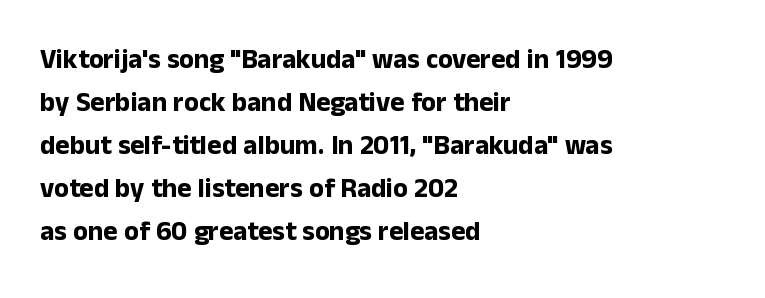
Typesetter's note: full bold, strokes at maximum text heaviness. Quick note: interline space is typical. Compared with a centered layout, this one pins lines to the left instead. Tall strokes in this sample are plumb rather than angled. The tracking reads as untouched default to a designer's eye. Has an underline been added? It has not.
